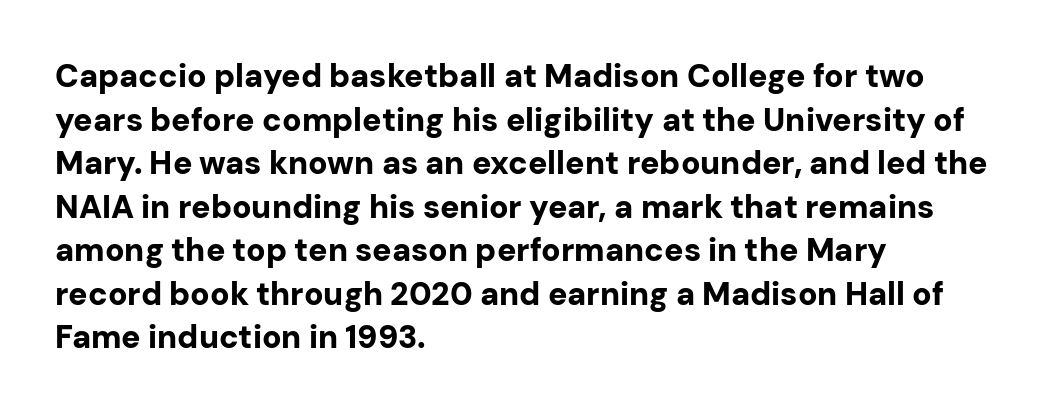
Q: Is the text bold? A: Yes.
Q: Is the text italic (slanted)? A: No, it is upright.
Q: Is the typeface a serif or a sans-serif typeface? A: Sans-serif.
Q: Is the text underlined? A: No.
Q: How is the paragraph aligned? A: Left-aligned.
Q: Is the spacing between letters normal or unusually wide? A: Normal.
Q: Is the spacing between lines tight, normal or loose? A: Normal.
Q: Width (condensed, normal, or wide)? A: Normal.
Q: Stroke contrast? A: Low.
Q: x-height? A: Medium.
Q: Monospaced? A: No.
